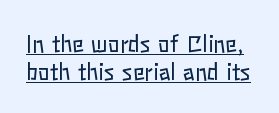
Italic? Not at all — the glyphs are vertical. Students, note that the glyphs here touch the page at normal intervals. Underlined type. Whoever set this chose a conventional vertical rhythm.
